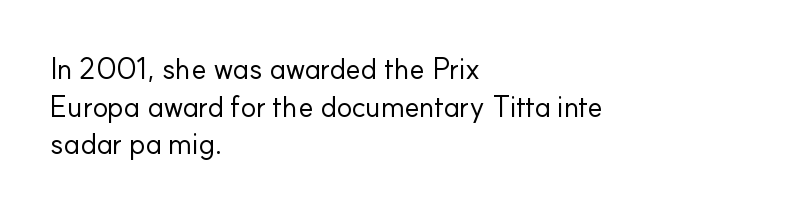
{"serif": "no", "italic": "no", "bold": "no", "weight": "regular", "width": "normal", "stroke_contrast": "low", "x_height": "small", "monospaced": "no", "underline": "no", "align": "left", "line_spacing": "normal", "line_spacing_ratio": 1.3, "letter_spacing": "normal", "letter_spacing_em": 0.0, "glyph_px": 29}
